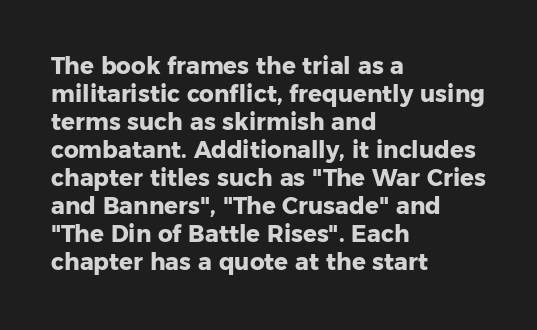
{"italic": "no", "bold": "yes", "underline": "no", "align": "left", "line_spacing_ratio": 1.22, "letter_spacing": "normal", "letter_spacing_em": 0.0, "glyph_px": 23}
